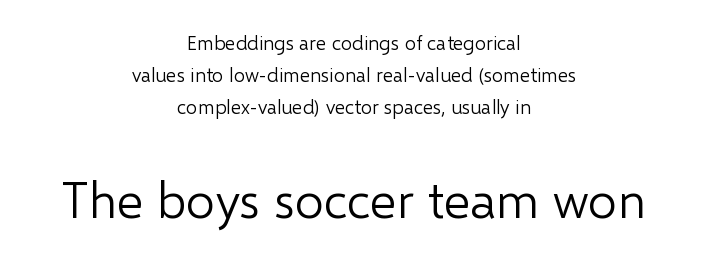
The rendering positions every line midway between the sides. Quick note: interline space is typical. Look at the tracking — it's just the regular setting, nothing added. The letters carry no serifs — their stems end cleanly without finishing strokes. Proportional: the letters do not fall into vertical columns. Nobody drew a line under any word here.
